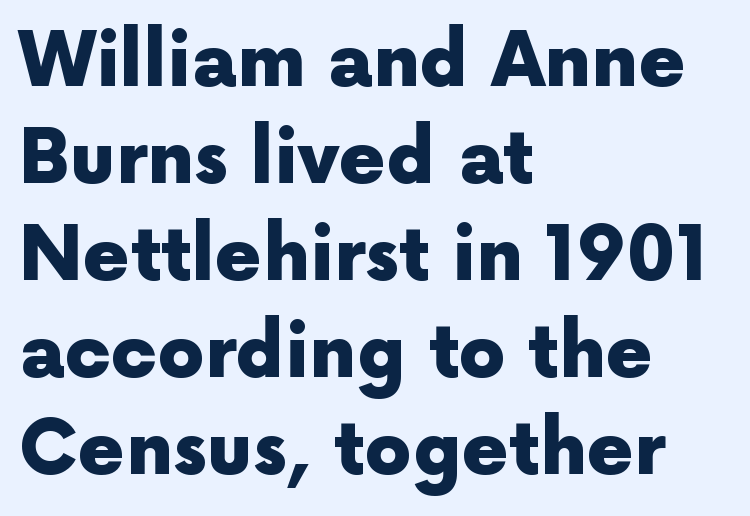
The image shows 74 px heavy sans-serif type, upright; set left-aligned, normal line spacing (1.31x), normal letter spacing, not underlined; a medium x-height.
